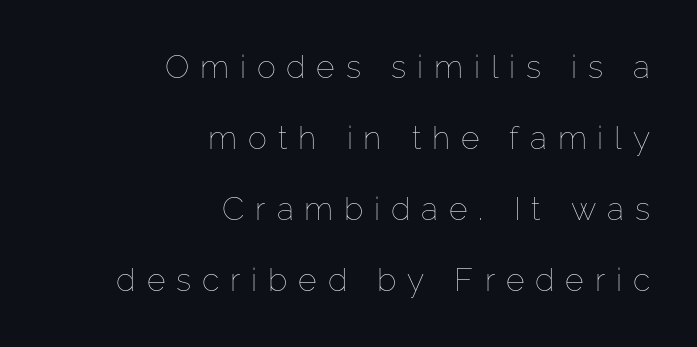
The image shows 32 px thin type, upright; set right-aligned, loose line spacing (2.22x), unusually wide letter spacing (+0.34 em), not underlined; low stroke contrast and a medium x-height.
